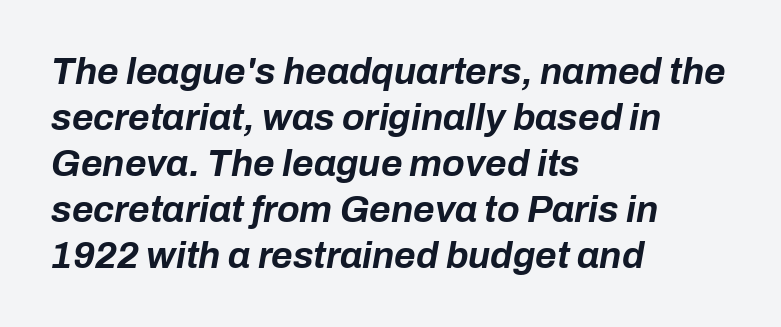
{"italic": "yes", "lean": "right", "slant_degrees": 10, "bold": "yes", "weight": "bold", "width": "normal", "stroke_contrast": "low", "x_height": "medium", "monospaced": "no", "underline": "no", "align": "left", "line_spacing_ratio": 1.24, "letter_spacing": "normal", "letter_spacing_em": 0.0, "glyph_px": 37}
